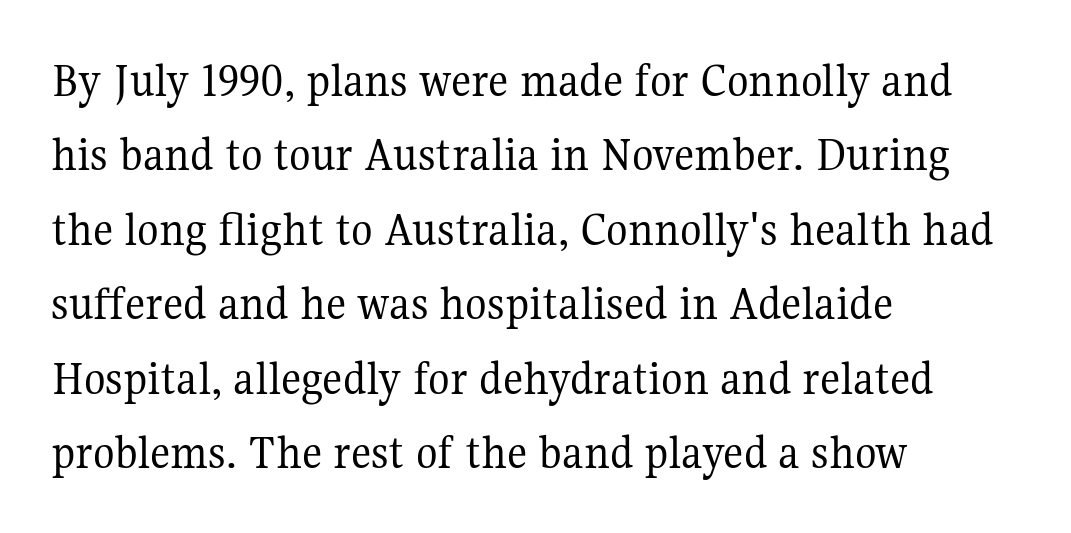
Spacing verdict: proportional, widths tailored to each character. Rendered with straight, roman letterforms. These lines are set flush left with a ragged right edge. Weight: in the light-to-regular range. The type family on display is of the serif kind. Descender tails drop into unmarked territory.
